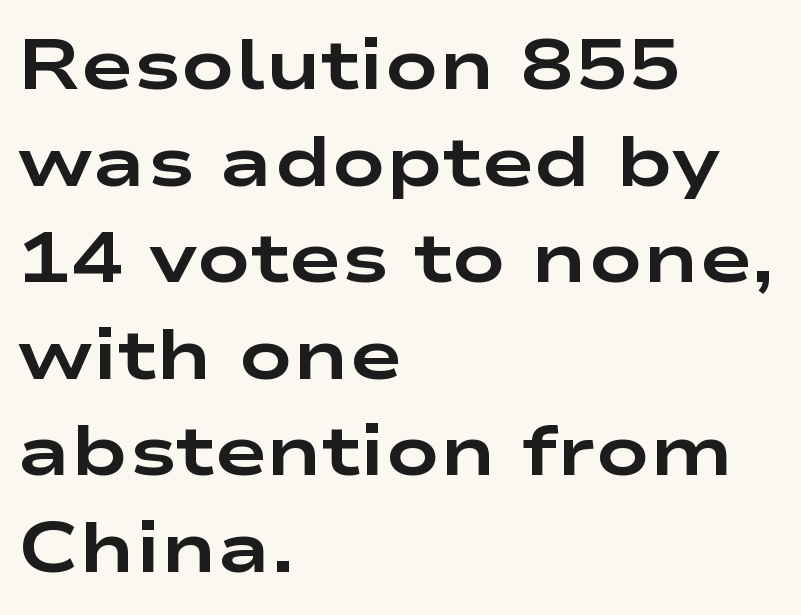
{"serif": "no", "italic": "no", "bold": "yes", "weight": "bold", "width": "wide", "stroke_contrast": "low", "x_height": "medium", "monospaced": "no", "underline": "no", "align": "left", "line_spacing": "normal", "line_spacing_ratio": 1.36, "letter_spacing": "normal", "letter_spacing_em": 0.0, "glyph_px": 71}
